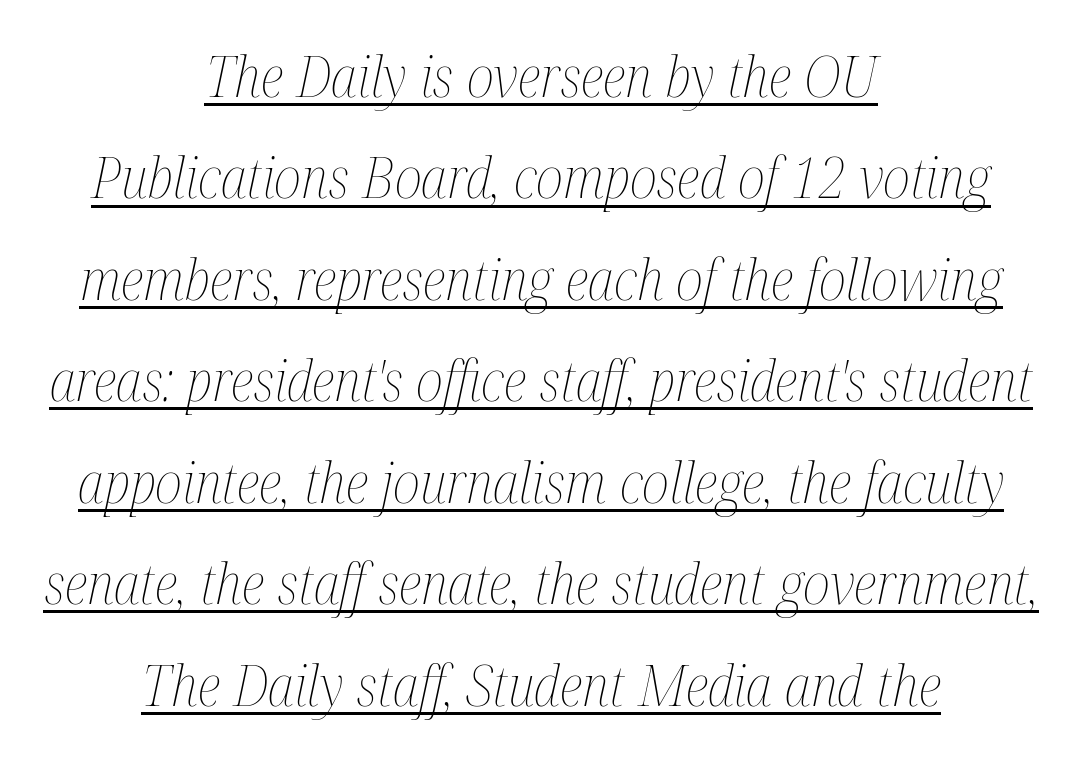
{"italic": "yes", "lean": "right", "slant_degrees": 12, "bold": "no", "weight": "thin", "width": "condensed", "stroke_contrast": "medium", "x_height": "medium", "monospaced": "no", "underline": "yes", "align": "center", "line_spacing_ratio": 1.78, "letter_spacing": "normal", "letter_spacing_em": 0.0, "glyph_px": 57}
